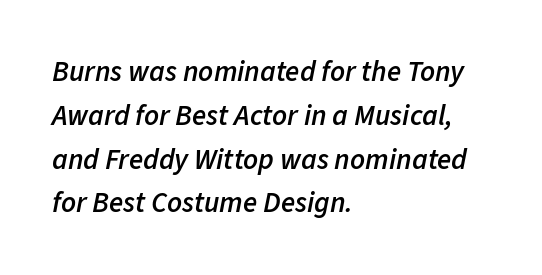
Q: Is the text bold? A: Semi-bold.
Q: Is the text italic (slanted)? A: Yes, it leans right by about 11 degrees.
Q: Is the text underlined? A: No.
Q: How is the paragraph aligned? A: Left-aligned.
Q: Is the spacing between letters normal or unusually wide? A: Normal.
Q: Is the spacing between lines tight, normal or loose? A: Normal.
Q: Width (condensed, normal, or wide)? A: Normal.
Q: Stroke contrast? A: Low.
Q: x-height? A: Medium.
Q: Monospaced? A: No.
